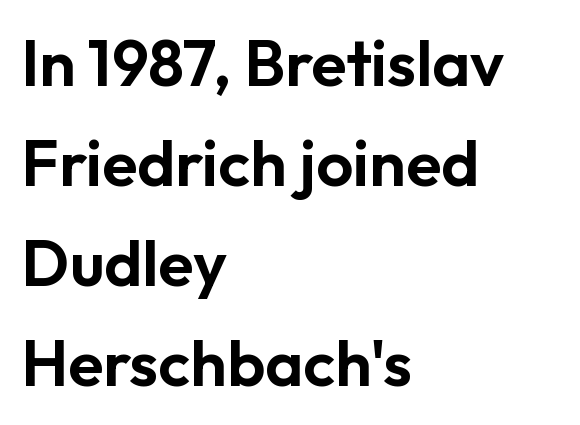
{"serif": "no", "italic": "no", "width": "normal", "stroke_contrast": "low", "x_height": "medium", "monospaced": "no", "underline": "no", "align": "left", "line_spacing": "normal", "line_spacing_ratio": 1.54, "letter_spacing": "normal", "letter_spacing_em": 0.0, "glyph_px": 65}
